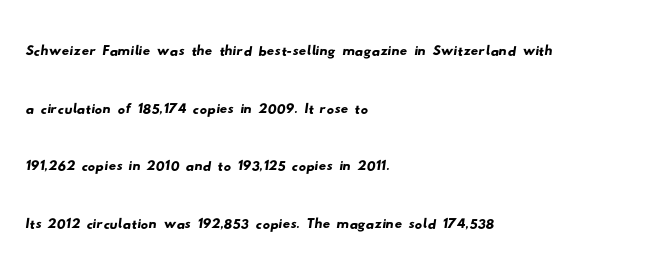
{"serif": "no", "width": "wide", "stroke_contrast": "low", "x_height": "small", "monospaced": "no", "underline": "no", "align": "left", "line_spacing": "normal", "line_spacing_ratio": 1.56, "letter_spacing": "normal", "letter_spacing_em": 0.0, "glyph_px": 37}
